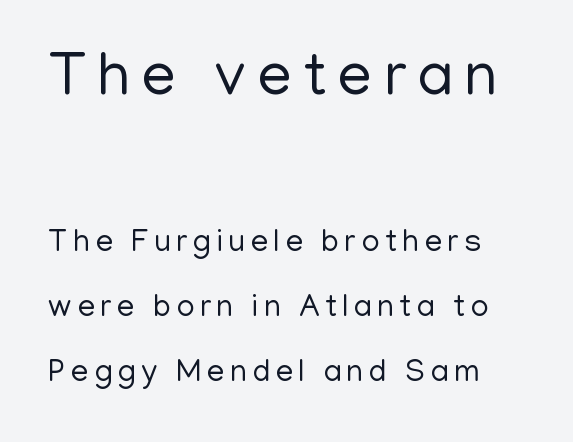
Q: Is the text bold? A: No.
Q: Is the text italic (slanted)? A: No, it is upright.
Q: Is the typeface a serif or a sans-serif typeface? A: Sans-serif.
Q: Is the text underlined? A: No.
Q: Is the spacing between lines tight, normal or loose? A: Loose.
Q: Which block of text is set in a larger size, the first (top) or the second (bottom)? A: The first (top) one.
Q: Width (condensed, normal, or wide)? A: Normal.
Q: Stroke contrast? A: Low.
Q: x-height? A: Medium.
Q: Monospaced? A: No.
